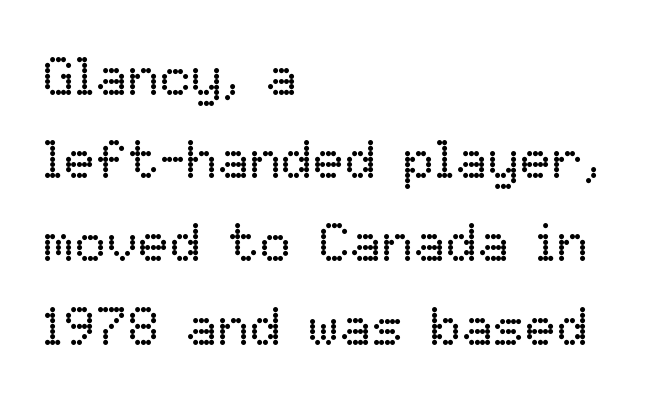
{"italic": "no", "bold": "no", "weight": "regular", "width": "normal", "stroke_contrast": "low", "x_height": "medium", "monospaced": "no", "underline": "no", "align": "left", "line_spacing": "normal", "line_spacing_ratio": 1.57, "letter_spacing": "normal", "letter_spacing_em": 0.0, "glyph_px": 53}
